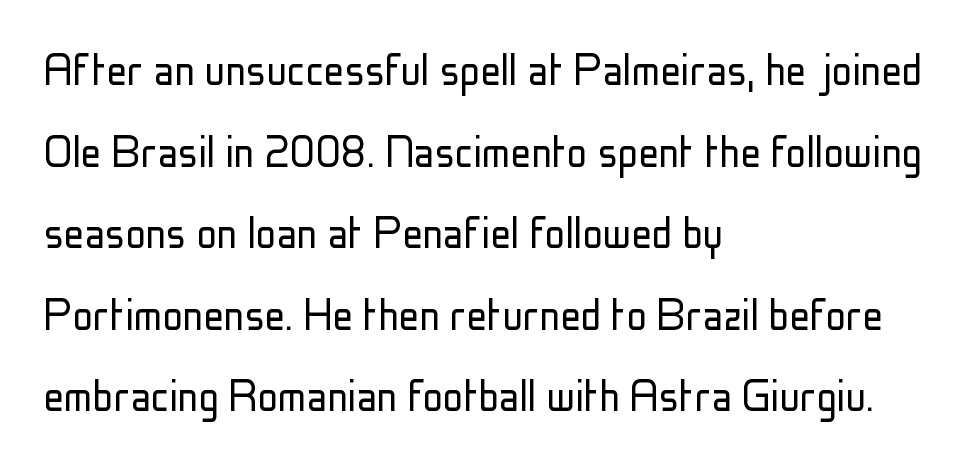
The image shows 51 px light, condensed sans-serif type, upright; set left-aligned, normal line spacing (1.6x), normal letter spacing, not underlined; low stroke contrast and a medium x-height.
